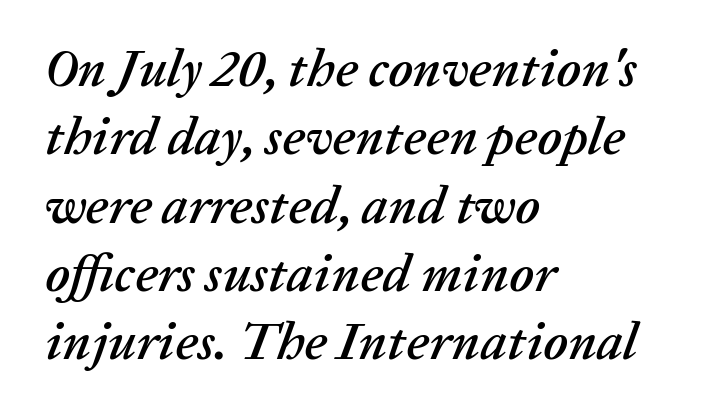
The image shows 53 px text type, italic (leaning right); set left-aligned, normal line spacing (1.29x), normal letter spacing, not underlined; low stroke contrast and a medium x-height.
